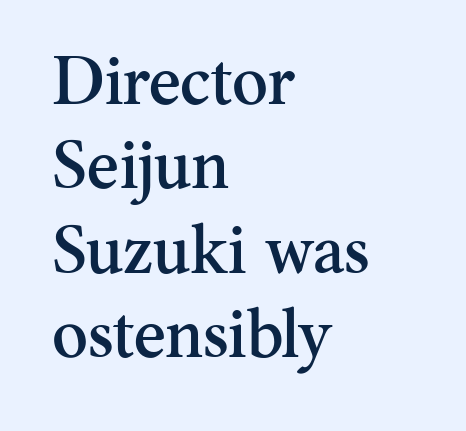
If you drew a ruler down the left edge, every line would touch it. These lines are rendered in a variable-pitch font. Tracking here is standard; glyphs follow each other at the usual distance. Unlike italic type, these characters show no tilt at all. Bare-footed words on every line. To sum up the face: it has serifs.
